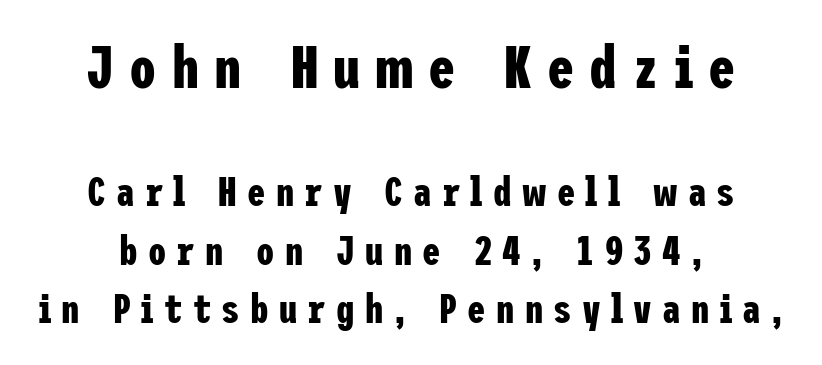
The earlier block is typeset at a bigger size than the later block. The face used here is a sans, in the tradition of grotesques and geometrics. This sample uses an upright cut, with every glyph sitting square on the baseline. Each new line begins a customary step beneath the previous one. Look at the tracking — it's clearly loosened, letters drifting apart.
